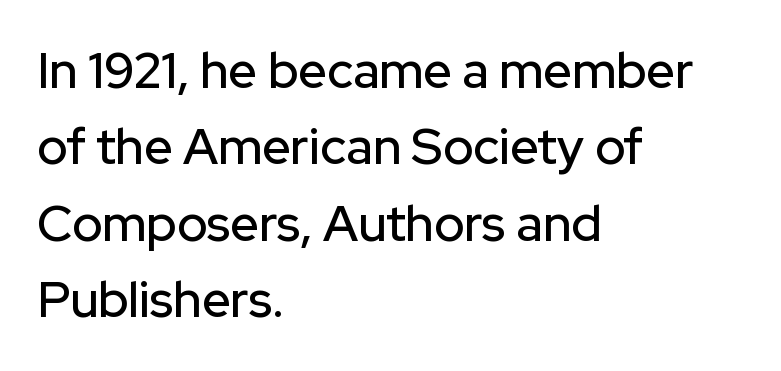
The image shows 50 px sans-serif type, upright; set left-aligned, normal line spacing (1.53x), normal letter spacing, not underlined; low stroke contrast and a medium x-height.
